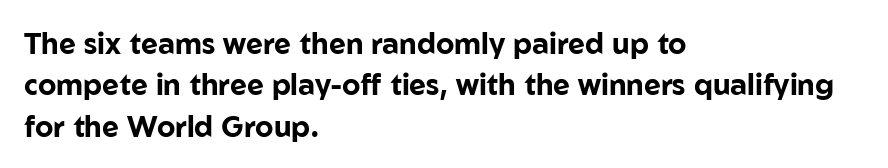
Layout note: lines flush left. Ordinary non-slanted type is in use. Look at the bottom of the vertical strokes: they stop flat, with no serifs. The letters sit at their default tracking, neither squeezed nor spread. Quick note: underline off.
